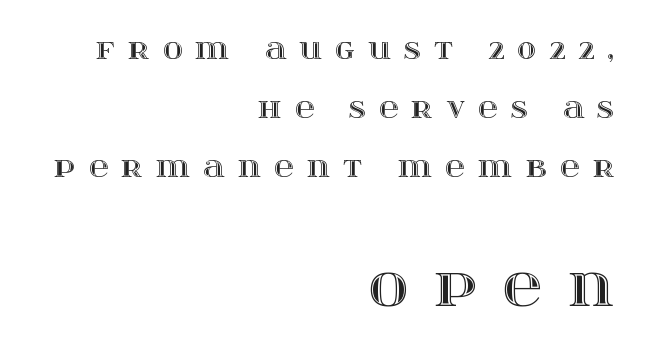
Each new line begins a long way beneath the previous one. One-word summary of the alignment: right. Descenders hang freely into open space. Compared with typical body copy, the letter spacing here is much looser. When letters stand straight like this, we call the style roman or upright. The face used here is proportionally spaced, like ordinary book or web type.
